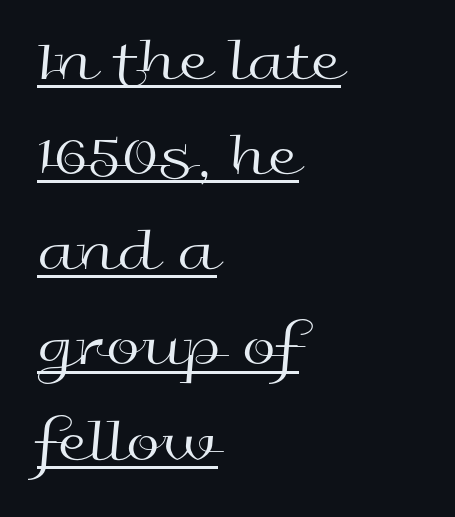
Reading down the column, the eye jumps a familiar distance to each next line. This rendering uses left alignment, leaving the right contour irregular. Is this a heavy cut? Hardly; it is regular or lighter. These lines are composed in type without serifs. Glyph-to-glyph distance matches everyday printed text. Notice how the stems are strictly vertical — no italics here.
